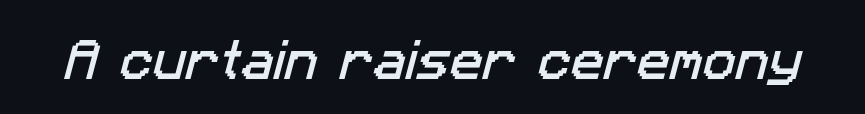
The image shows 44 px sans-serif type; set normal letter spacing, not underlined; low stroke contrast and a medium x-height.
